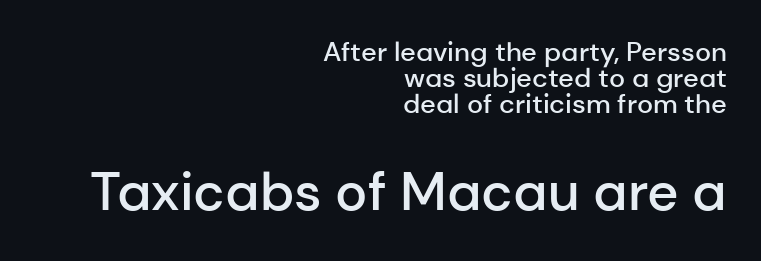
The image shows 54 px semibold sans-serif type, upright; set right-aligned, tight line spacing (0.97x), normal letter spacing, not underlined; the second (bottom) block is 2.0x larger; low stroke contrast and a medium x-height.
